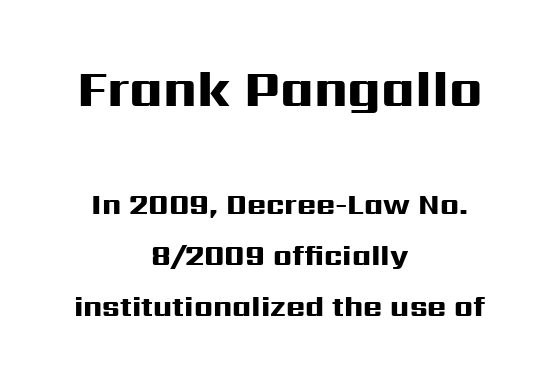
The face used here is a sans, in the tradition of grotesques and geometrics. The glyphs are unaccompanied by any horizontal stroke below them. The line texture is even and compact thanks to regular tracking. The lines are quadded center. These lines are rendered in a variable-pitch font. Italic? Not at all — the glyphs are vertical.
